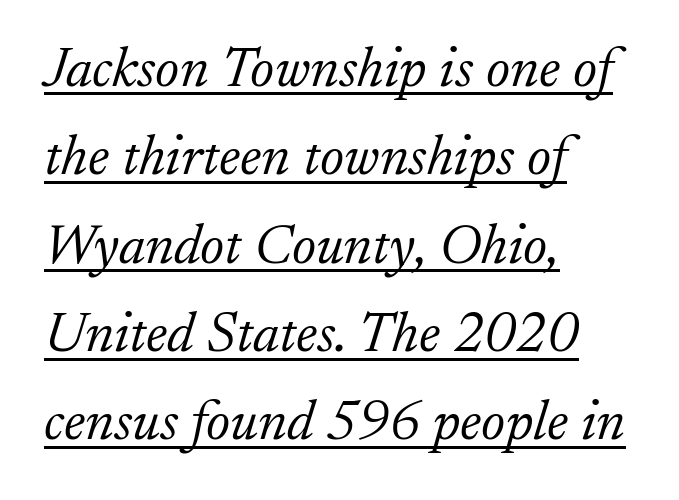
Q: Is the text bold? A: No.
Q: Is the text italic (slanted)? A: Yes, it leans right by about 17 degrees.
Q: Is the typeface a serif or a sans-serif typeface? A: Serif.
Q: Is the text underlined? A: Yes.
Q: How is the paragraph aligned? A: Left-aligned.
Q: Is the spacing between letters normal or unusually wide? A: Normal.
Q: Is the spacing between lines tight, normal or loose? A: Normal.
Q: Width (condensed, normal, or wide)? A: Normal.
Q: Stroke contrast? A: Low.
Q: x-height? A: Small.
Q: Monospaced? A: No.
